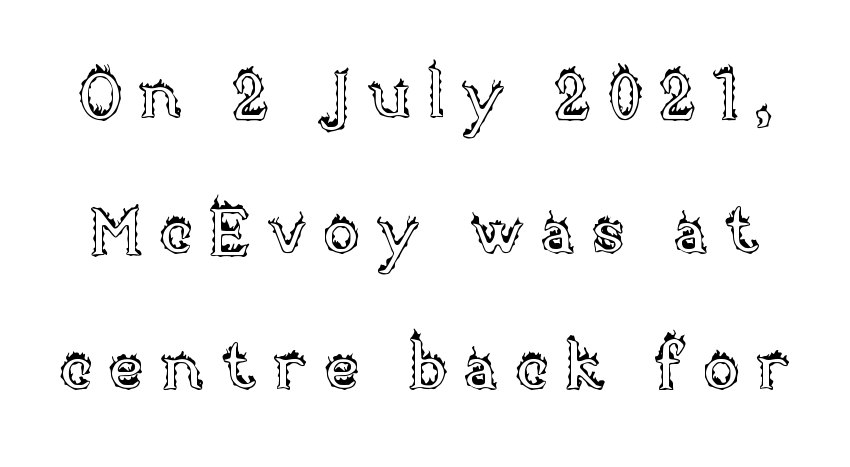
The image shows 66 px text type, upright; set loose line spacing (2.06x), unusually wide letter spacing (+0.25 em), not underlined; a large x-height.
